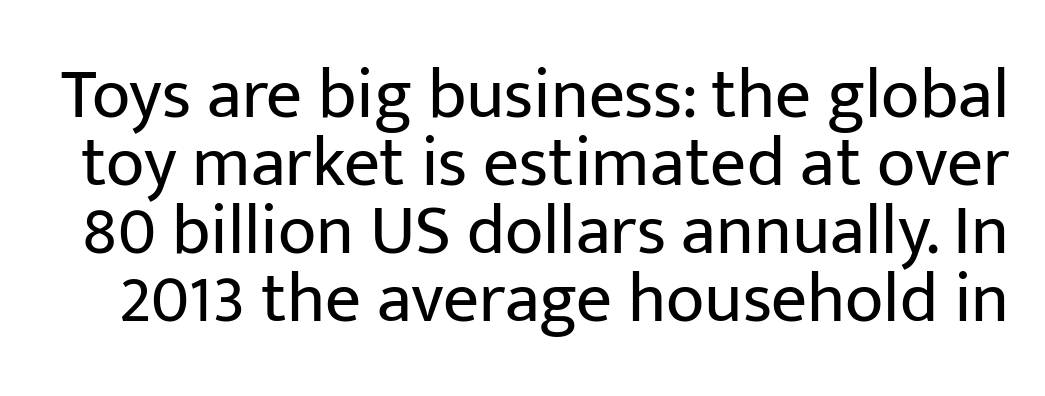
Q: Is the text bold? A: No.
Q: Is the text italic (slanted)? A: No, it is upright.
Q: Is the typeface a serif or a sans-serif typeface? A: Sans-serif.
Q: Is the text underlined? A: No.
Q: Is the spacing between letters normal or unusually wide? A: Normal.
Q: Is the spacing between lines tight, normal or loose? A: Tight.
Q: Width (condensed, normal, or wide)? A: Normal.
Q: Stroke contrast? A: Low.
Q: x-height? A: Medium.
Q: Monospaced? A: No.
